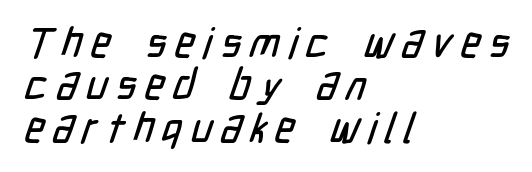
Regarding leading, the lines here are crowded together. Typeset ragged right — the left edge is the straight one. Character widths vary here, with narrow letters taking less room than wide ones. The tracking reads as deliberately expanded to a designer's eye. To sum up the face: it is a sans, with no serifs.
